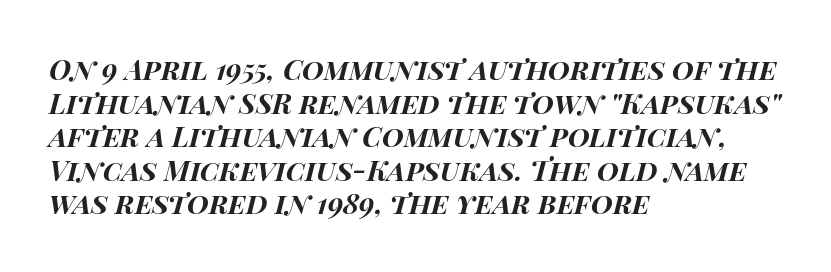
Q: Is the text bold? A: Yes.
Q: Is the text italic (slanted)? A: Yes, it leans right by about 14 degrees.
Q: Is the text underlined? A: No.
Q: How is the paragraph aligned? A: Left-aligned.
Q: Is the spacing between letters normal or unusually wide? A: Normal.
Q: Width (condensed, normal, or wide)? A: Wide.
Q: Stroke contrast? A: High.
Q: x-height? A: Large.
Q: Monospaced? A: No.
